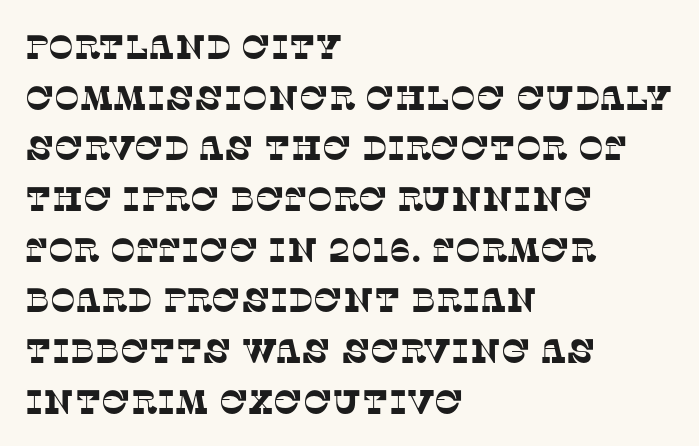
The image shows 34 px serif type; set left-aligned, normal line spacing (1.49x), normal letter spacing, not underlined; low stroke contrast and a large x-height.
